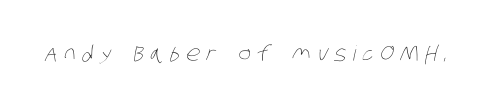
Display-style spreading of the glyphs; the letterfit is very open. This reads as an unemphasized weight, regular at the heaviest. The foot of each line stays bare and open.
